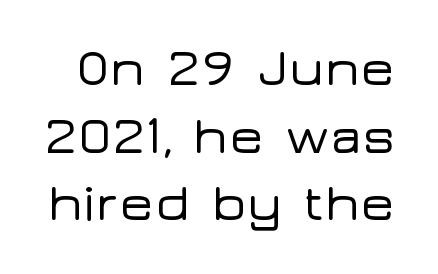
{"serif": "no", "italic": "no", "width": "wide", "stroke_contrast": "low", "x_height": "medium", "monospaced": "no", "underline": "no", "line_spacing": "normal", "line_spacing_ratio": 1.3, "letter_spacing": "normal", "letter_spacing_em": 0.0, "glyph_px": 52}
